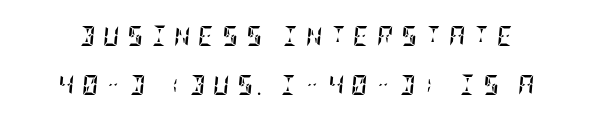
The image shows 20 px bold type, italic (leaning right); set loose line spacing (2.44x), unusually wide letter spacing (+0.38 em), not underlined.
